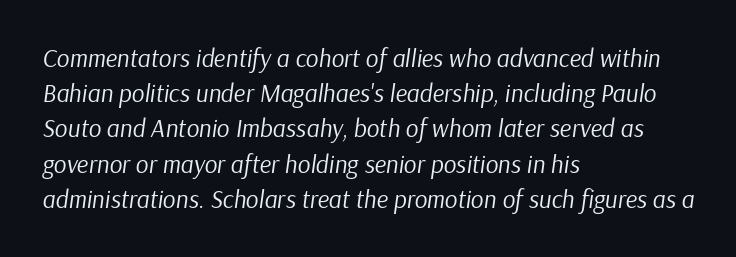
{"italic": "yes", "lean": "right", "slant_degrees": 9, "bold": "no", "underline": "no", "align": "left", "line_spacing": "normal", "line_spacing_ratio": 1.41, "letter_spacing": "normal", "letter_spacing_em": 0.0, "glyph_px": 25}
